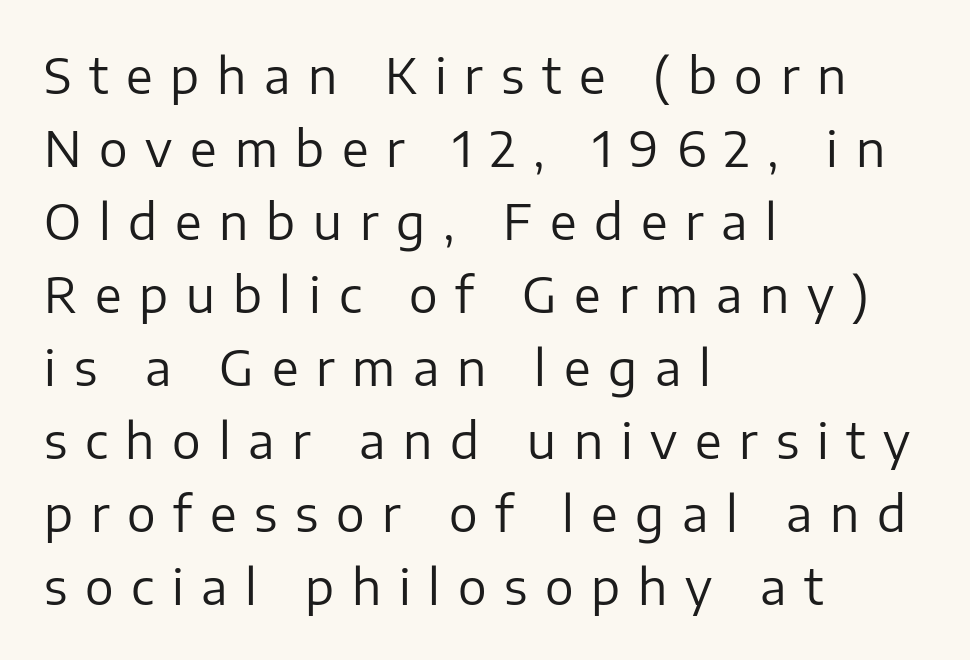
The image shows 48 px regular-weight sans-serif type, upright; set left-aligned, normal line spacing (1.52x), unusually wide letter spacing (+0.37 em), not underlined; low stroke contrast and a medium x-height.
